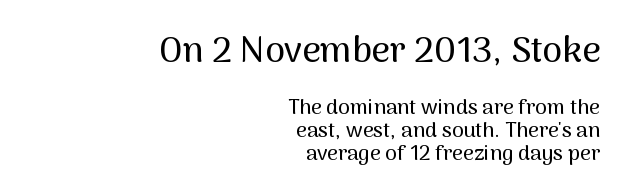
Q: Is the text italic (slanted)? A: No, it is upright.
Q: Is the typeface a serif or a sans-serif typeface? A: Sans-serif.
Q: Is the text underlined? A: No.
Q: How is the paragraph aligned? A: Right-aligned.
Q: Is the spacing between letters normal or unusually wide? A: Normal.
Q: Is the spacing between lines tight, normal or loose? A: Tight.
Q: Which block of text is set in a larger size, the first (top) or the second (bottom)? A: The first (top) one.
Q: Width (condensed, normal, or wide)? A: Normal.
Q: Stroke contrast? A: Medium.
Q: x-height? A: Medium.
Q: Monospaced? A: No.
